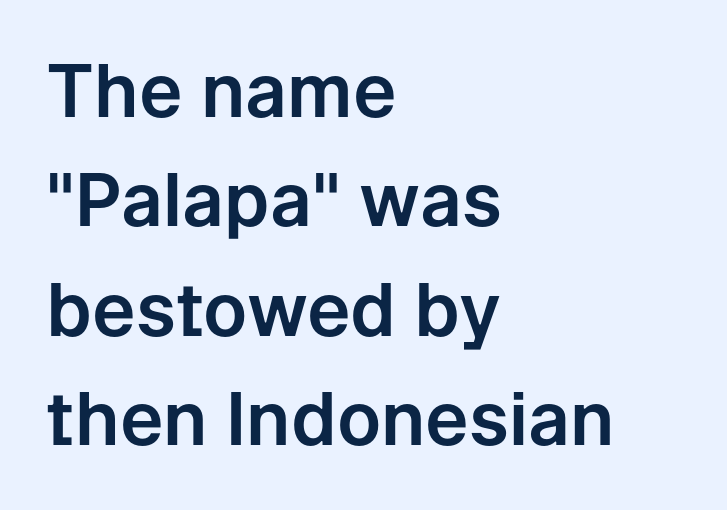
{"serif": "no", "italic": "no", "width": "normal", "stroke_contrast": "low", "x_height": "medium", "monospaced": "no", "underline": "no", "align": "left", "line_spacing": "normal", "line_spacing_ratio": 1.5, "letter_spacing": "normal", "letter_spacing_em": 0.0, "glyph_px": 73}
